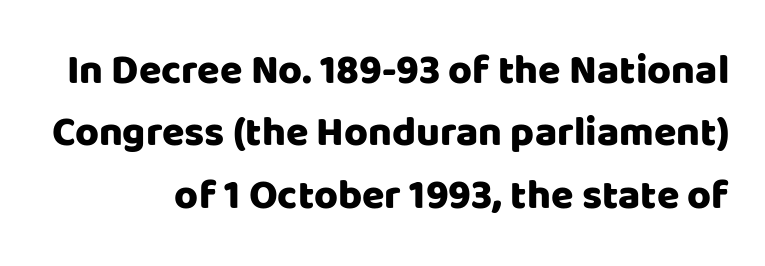
Every stem runs plumb, perpendicular to the baseline. The designer went with a sans here, leaving each stem footless. Is this a fixed-width face? No — the glyphs have proportional, varying widths. In terms of leading, this rendering sits right in the middle.
